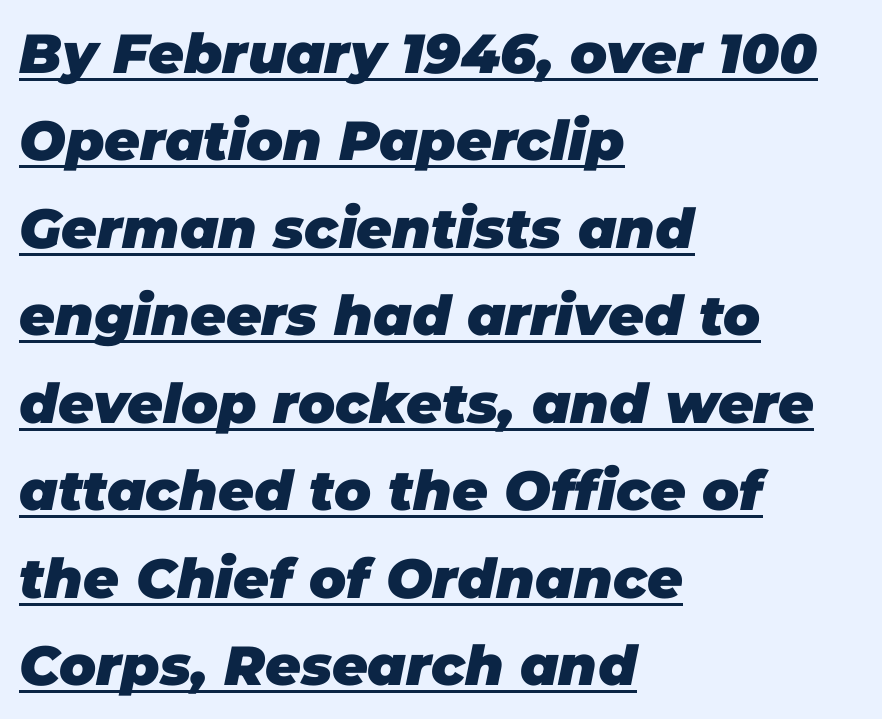
Q: Is the text bold? A: Yes.
Q: Is the text italic (slanted)? A: Yes, it leans right by about 11 degrees.
Q: Is the text underlined? A: Yes.
Q: How is the paragraph aligned? A: Left-aligned.
Q: Is the spacing between letters normal or unusually wide? A: Normal.
Q: Is the spacing between lines tight, normal or loose? A: Normal.
Q: Width (condensed, normal, or wide)? A: Normal.
Q: Stroke contrast? A: Low.
Q: x-height? A: Large.
Q: Monospaced? A: No.
